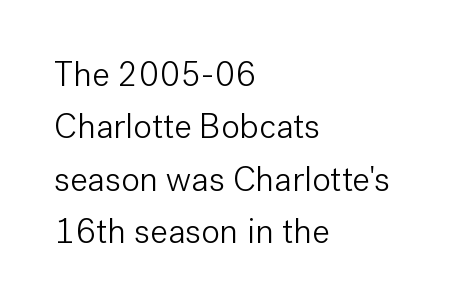
This reads as an unemphasized weight, regular at the heaviest. Do the letters lean? They stand straight. This rendering uses left alignment, leaving the right contour irregular. Caption: standard tracking, unaltered. The space between consecutive lines is moderate.
